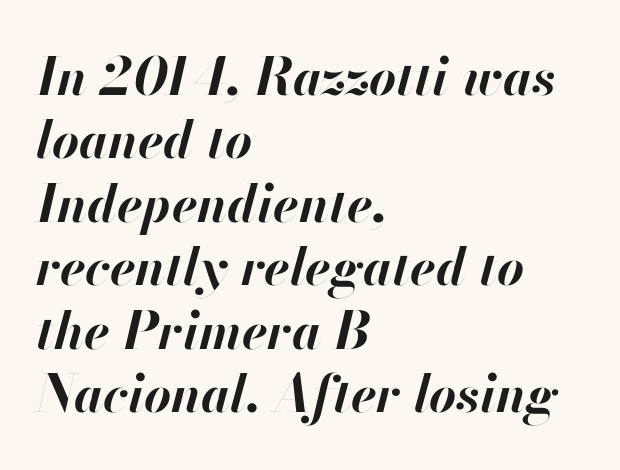
{"italic": "yes", "lean": "right", "slant_degrees": 13, "bold": "yes", "weight": "bold", "width": "normal", "stroke_contrast": "high", "x_height": "small", "monospaced": "no", "underline": "no", "align": "left", "line_spacing_ratio": 1.22, "letter_spacing": "normal", "letter_spacing_em": 0.0, "glyph_px": 52}
